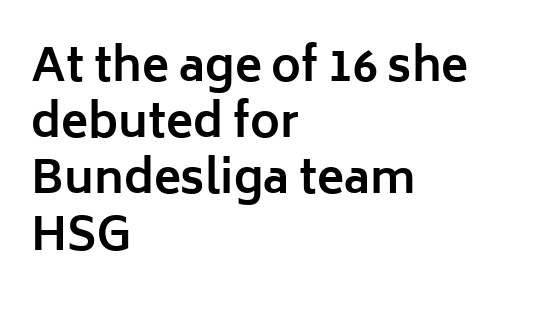
The image shows 45 px bold sans-serif type, upright; set left-aligned, normal line spacing (1.25x), normal letter spacing, not underlined; low stroke contrast and a medium x-height.
